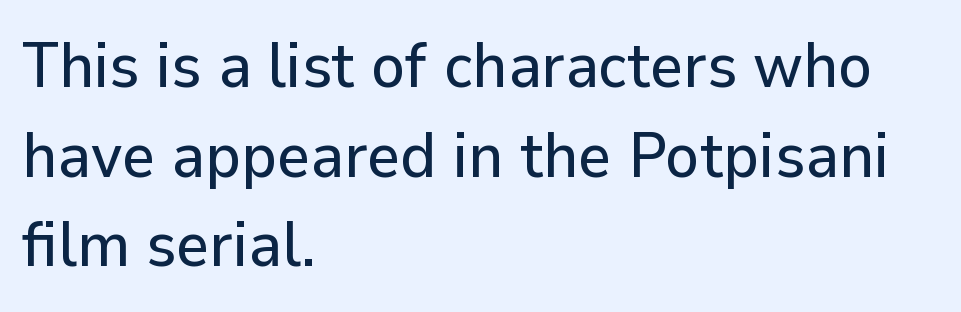
{"serif": "no", "italic": "no", "width": "normal", "stroke_contrast": "low", "x_height": "medium", "monospaced": "no", "underline": "no", "align": "left", "line_spacing": "normal", "line_spacing_ratio": 1.4, "letter_spacing": "normal", "letter_spacing_em": 0.0, "glyph_px": 64}
